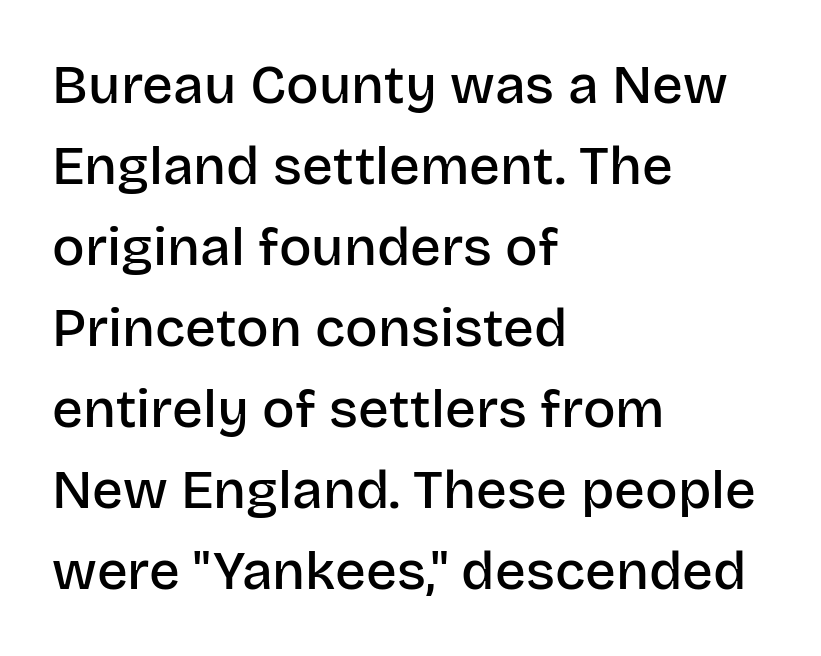
{"serif": "no", "italic": "no", "bold": "semi", "weight": "semibold", "width": "normal", "stroke_contrast": "low", "x_height": "large", "monospaced": "no", "underline": "no", "align": "left", "line_spacing": "normal", "line_spacing_ratio": 1.5, "letter_spacing": "normal", "letter_spacing_em": 0.0, "glyph_px": 54}
